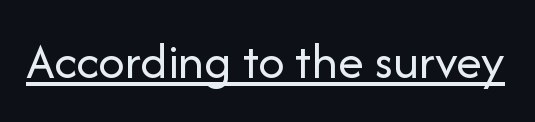
The image shows 52 px regular-weight sans-serif type, upright; set normal letter spacing, underlined; low stroke contrast and a medium x-height.
